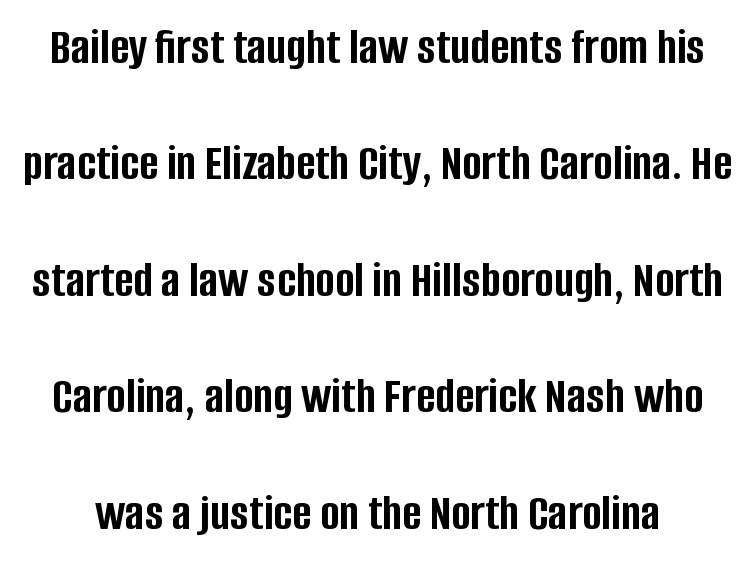
Q: Is the text bold? A: Yes.
Q: Is the text italic (slanted)? A: No, it is upright.
Q: Is the typeface a serif or a sans-serif typeface? A: Sans-serif.
Q: Is the text underlined? A: No.
Q: Is the spacing between letters normal or unusually wide? A: Normal.
Q: Is the spacing between lines tight, normal or loose? A: Loose.
Q: Width (condensed, normal, or wide)? A: Condensed.
Q: Stroke contrast? A: Low.
Q: x-height? A: Large.
Q: Monospaced? A: No.
